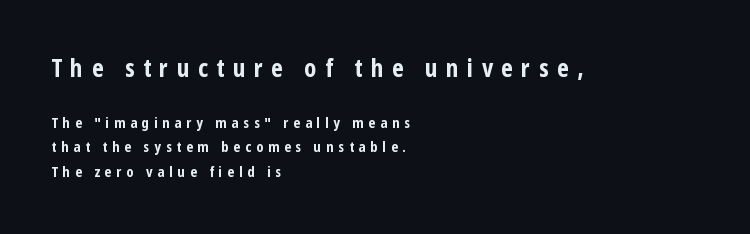
Is there any slant? The stems are plumb. This sample uses expanded letter spacing, leaving extra air between glyphs. Scale decreases going downward across the two blocks. Line beginnings align vertically; line endings do not. The typesetting leans heavy: a genuine bold. Glance below the letters and you will spot only blank space.
